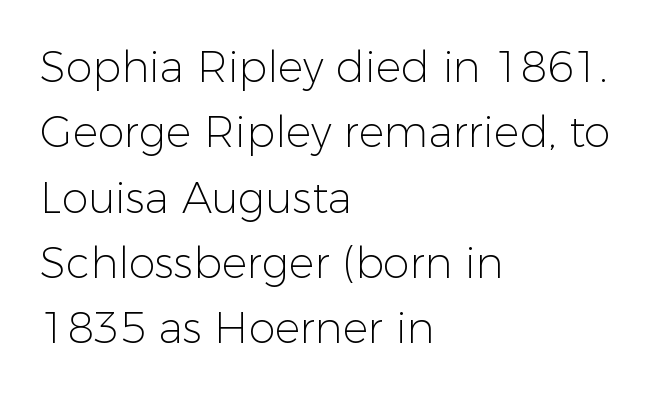
Note: no serifs on the glyphs. The letters sit at their default tracking, neither squeezed nor spread. Is this a heavy cut? Hardly; it is regular or lighter. The designer left line spacing at the default.
